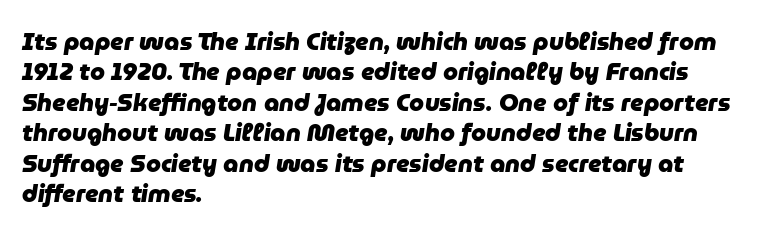
The image shows 24 px bold type, italic (leaning right); set left-aligned, normal line spacing (1.27x), normal letter spacing, not underlined.
